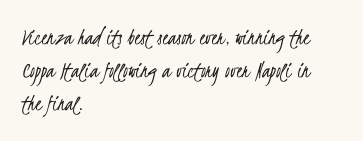
Q: Is the text bold? A: No.
Q: Is the text underlined? A: No.
Q: How is the paragraph aligned? A: Left-aligned.
Q: Is the spacing between letters normal or unusually wide? A: Normal.
Q: Is the spacing between lines tight, normal or loose? A: Normal.
